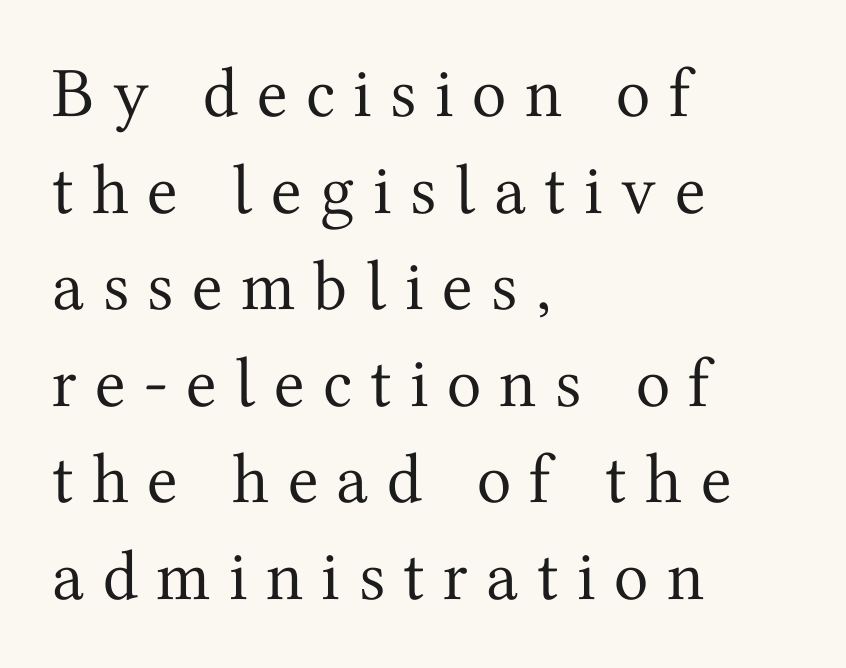
{"serif": "yes", "italic": "no", "bold": "no", "weight": "regular", "width": "normal", "stroke_contrast": "medium", "x_height": "medium", "monospaced": "no", "underline": "no", "align": "left", "line_spacing": "normal", "line_spacing_ratio": 1.36, "letter_spacing": "wide", "letter_spacing_em": 0.26, "glyph_px": 71}
